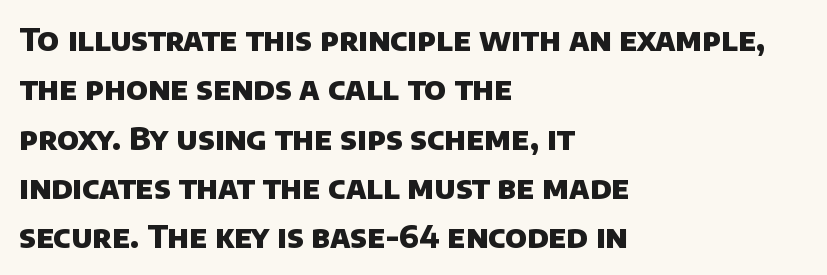
The image shows 31 px heavy sans-serif type; set left-aligned, normal line spacing (1.59x), normal letter spacing, not underlined; low stroke contrast and a large x-height.
